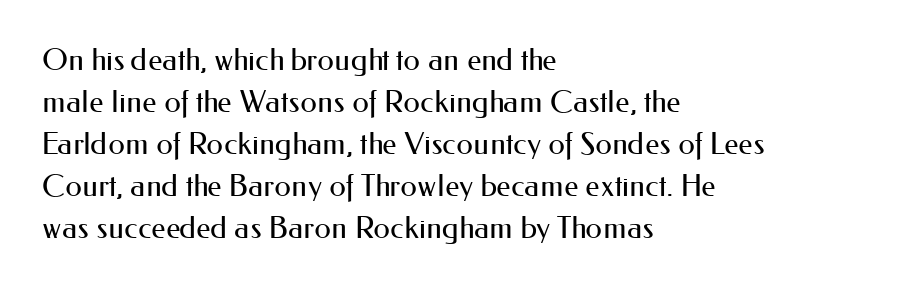
The image shows 30 px regular-weight sans-serif type, upright; set left-aligned, normal line spacing (1.4x), normal letter spacing, not underlined; medium stroke contrast and a small x-height.
